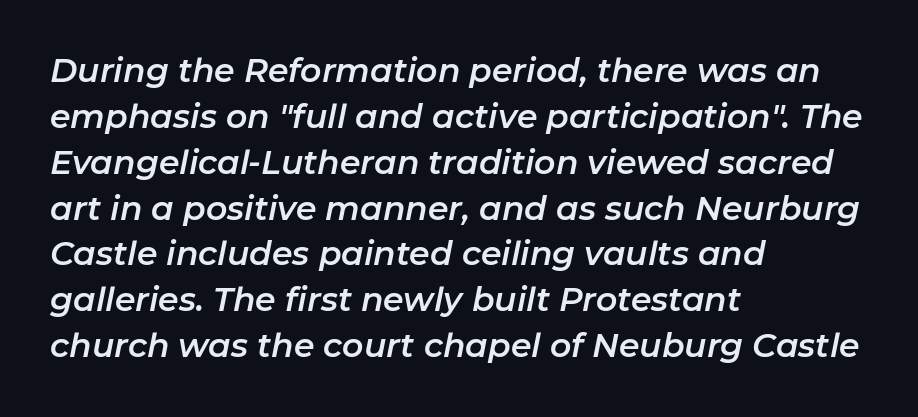
The image shows 33 px text type, italic (leaning right); set left-aligned, normal line spacing (1.39x), normal letter spacing, not underlined; low stroke contrast and a medium x-height.
